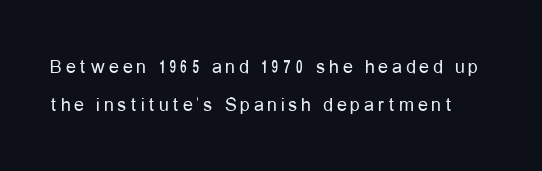
You can tell it's not italic because the verticals are truly vertical. Stroke mass is kept to a normal reading level or below. Notice the wide empty band between every row — that's loose leading. A bare baseline throughout the passage.
